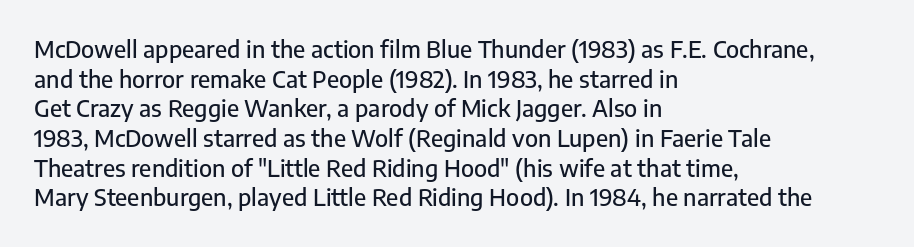
{"italic": "no", "underline": "no", "align": "left", "line_spacing": "normal", "line_spacing_ratio": 1.29, "letter_spacing": "normal", "letter_spacing_em": 0.0, "glyph_px": 23}
